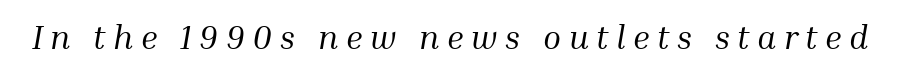
The image shows 33 px regular-weight serif type, italic (leaning right); set unusually wide letter spacing (+0.23 em), not underlined; medium stroke contrast and a medium x-height.
